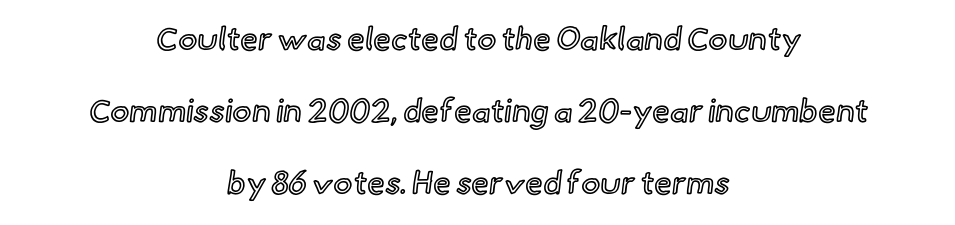
The image shows 32 px text type; set centered, loose line spacing (2.25x), normal letter spacing, not underlined; a small x-height.
